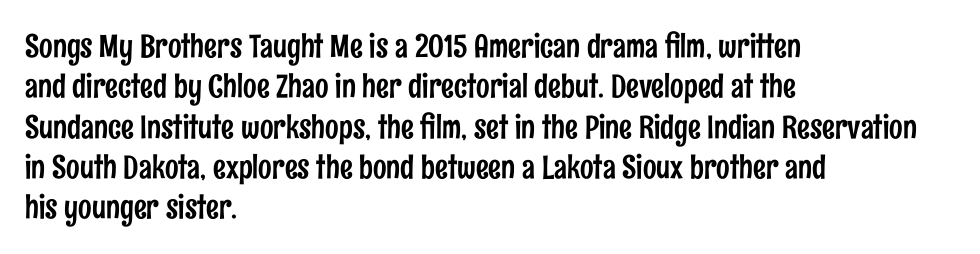
The image shows 32 px condensed sans-serif type, upright; set left-aligned, normal line spacing (1.26x), normal letter spacing, not underlined; low stroke contrast and a medium x-height.
